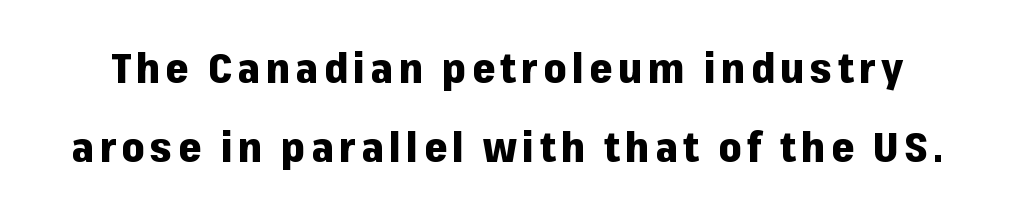
{"serif": "no", "italic": "no", "bold": "yes", "weight": "heavy", "width": "normal", "stroke_contrast": "low", "x_height": "medium", "monospaced": "no", "underline": "no", "line_spacing": "loose", "line_spacing_ratio": 1.92, "glyph_px": 41}
